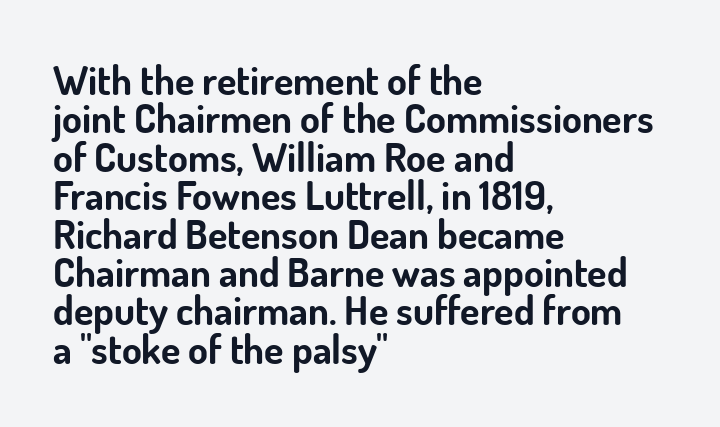
Q: Is the text bold? A: Yes.
Q: Is the text italic (slanted)? A: No, it is upright.
Q: Is the typeface a serif or a sans-serif typeface? A: Sans-serif.
Q: Is the text underlined? A: No.
Q: How is the paragraph aligned? A: Left-aligned.
Q: Is the spacing between letters normal or unusually wide? A: Normal.
Q: Is the spacing between lines tight, normal or loose? A: Tight.
Q: Width (condensed, normal, or wide)? A: Normal.
Q: Stroke contrast? A: Low.
Q: x-height? A: Small.
Q: Monospaced? A: No.
